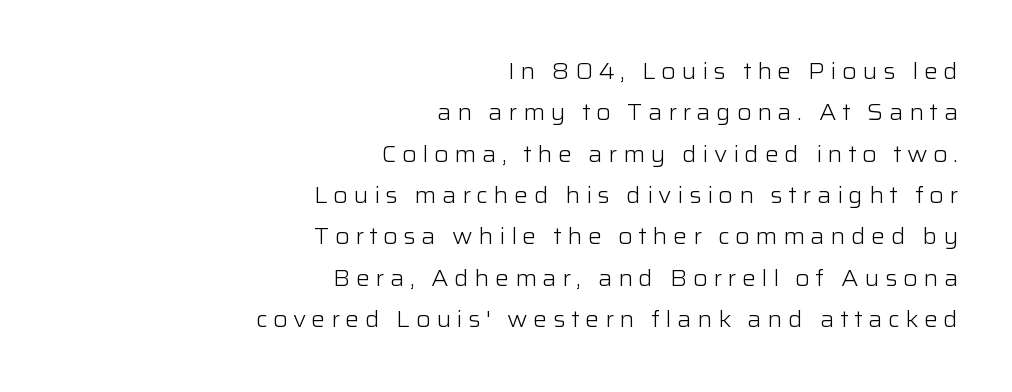
Q: Is the text bold? A: No.
Q: Is the text italic (slanted)? A: No, it is upright.
Q: Is the text underlined? A: No.
Q: How is the paragraph aligned? A: Right-aligned.
Q: Is the spacing between letters normal or unusually wide? A: Unusually wide.
